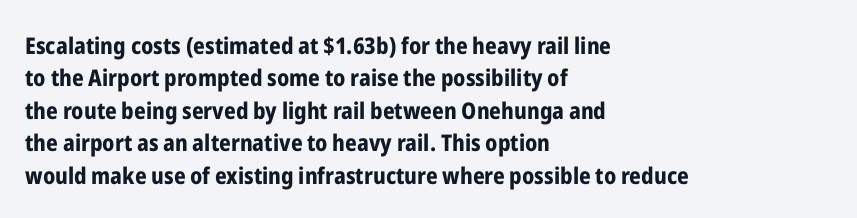
The image shows 23 px bold type, upright; set left-aligned, normal line spacing (1.41x), normal letter spacing, not underlined.
